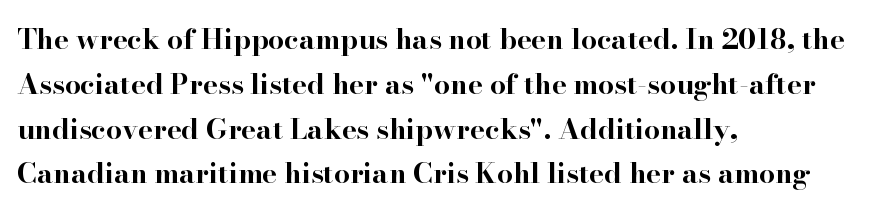
Q: Is the text bold? A: Yes.
Q: Is the text italic (slanted)? A: No, it is upright.
Q: Is the typeface a serif or a sans-serif typeface? A: Serif.
Q: Is the text underlined? A: No.
Q: How is the paragraph aligned? A: Left-aligned.
Q: Is the spacing between letters normal or unusually wide? A: Normal.
Q: Is the spacing between lines tight, normal or loose? A: Normal.
Q: Width (condensed, normal, or wide)? A: Wide.
Q: Stroke contrast? A: High.
Q: x-height? A: Small.
Q: Monospaced? A: No.
